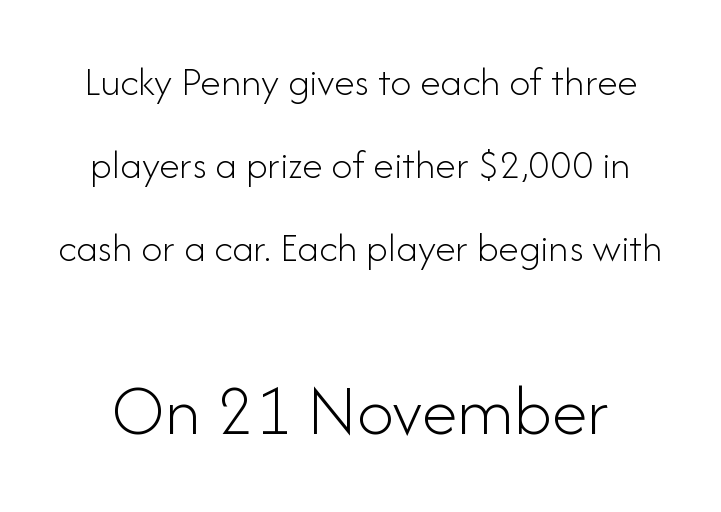
The image shows 73 px light sans-serif type, upright; set loose line spacing (1.98x), normal letter spacing, not underlined; the second (bottom) block is 1.74x larger; low stroke contrast and a small x-height.
